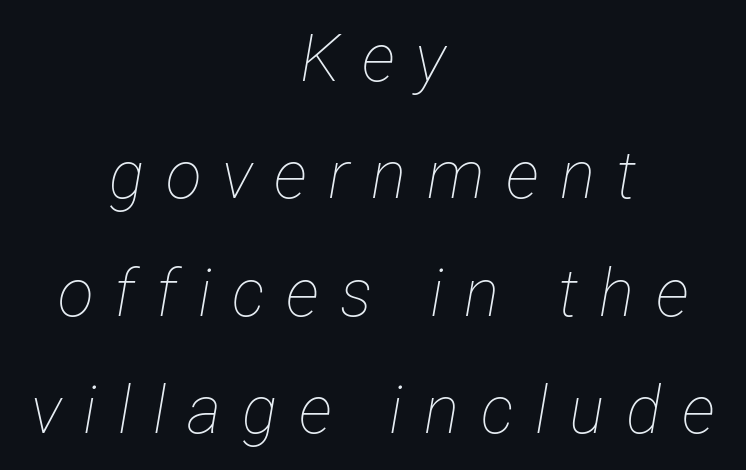
Q: Is the text bold? A: No.
Q: Is the text italic (slanted)? A: Yes, it leans right by about 12 degrees.
Q: Is the text underlined? A: No.
Q: How is the paragraph aligned? A: Centered.
Q: Is the spacing between letters normal or unusually wide? A: Unusually wide.
Q: Width (condensed, normal, or wide)? A: Condensed.
Q: Stroke contrast? A: Low.
Q: x-height? A: Medium.
Q: Monospaced? A: No.
